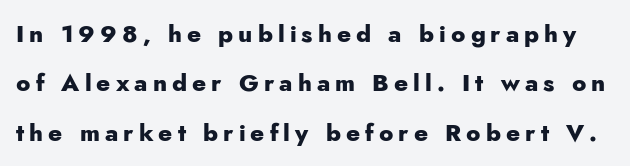
{"italic": "no", "bold": "yes", "underline": "no", "line_spacing": "loose", "line_spacing_ratio": 2.06, "letter_spacing": "wide", "letter_spacing_em": 0.21, "glyph_px": 24}
